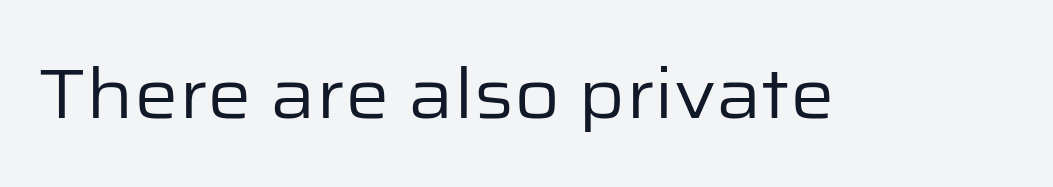
{"serif": "no", "italic": "no", "bold": "no", "weight": "regular", "width": "normal", "stroke_contrast": "low", "x_height": "medium", "monospaced": "no", "underline": "no", "letter_spacing": "normal", "letter_spacing_em": 0.0, "glyph_px": 70}
